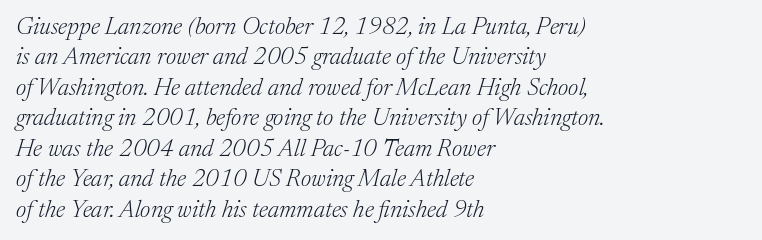
Underline: absent. Each new line begins a customary step beneath the previous one. All the whitespace from short lines collects on the right. The lettering tilts uniformly, giving the passage an italic look. Between one letter and the next there's only the usual sliver of space.
